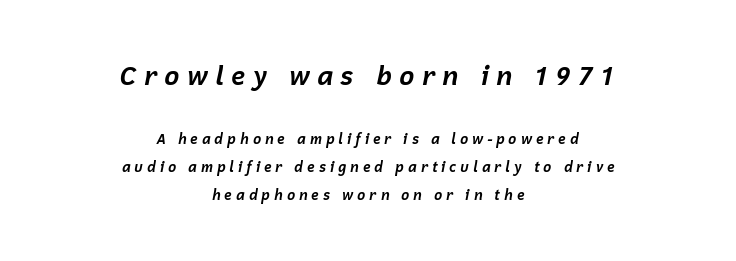
The font is running at its bold setting. Here the first block reads like a headline and the second like body copy. Unmarked baselines from the first word to the last. Visually the block forms a symmetrical silhouette, jagged on both flanks. Style check: oblique.
